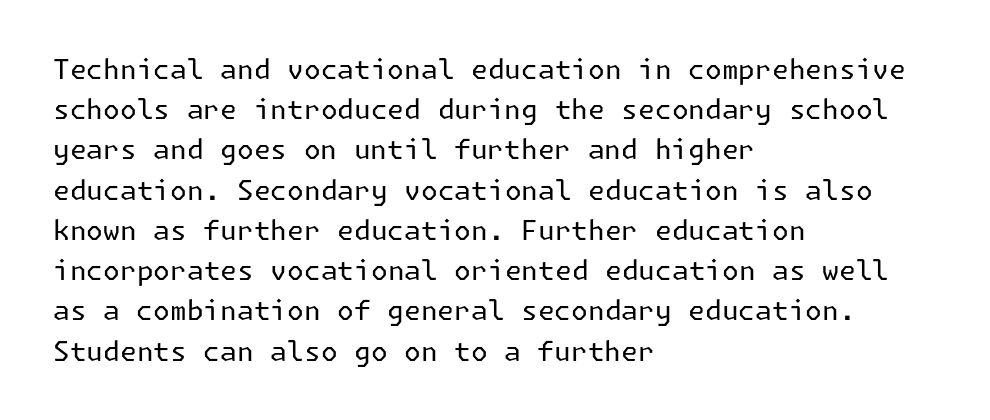
The paragraph shown leans on its left margin. Has an underline been added? It has not. The font's upright variant was chosen for this text. The cut favours lightness, reaching ordinary text weight at its darkest.
